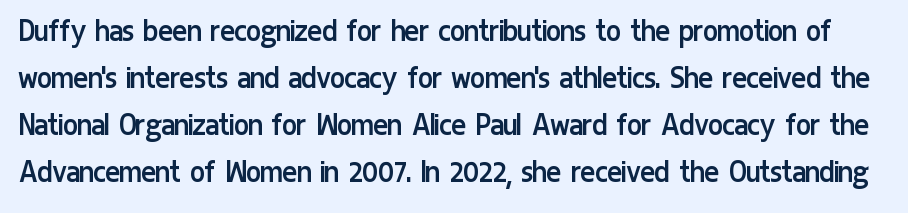
The image shows 35 px regular-weight, condensed sans-serif type, upright; set normal line spacing (1.34x), normal letter spacing, not underlined; low stroke contrast and a medium x-height.
